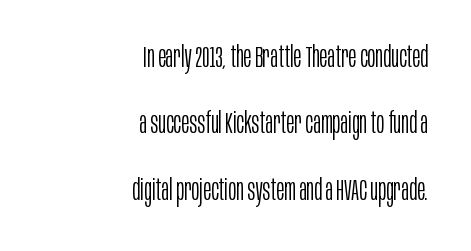
Q: Is the text bold? A: No.
Q: Is the text italic (slanted)? A: No, it is upright.
Q: Is the typeface a serif or a sans-serif typeface? A: Sans-serif.
Q: Is the text underlined? A: No.
Q: How is the paragraph aligned? A: Right-aligned.
Q: Is the spacing between letters normal or unusually wide? A: Normal.
Q: Is the spacing between lines tight, normal or loose? A: Loose.
Q: Width (condensed, normal, or wide)? A: Condensed.
Q: Stroke contrast? A: Low.
Q: x-height? A: Large.
Q: Monospaced? A: No.
